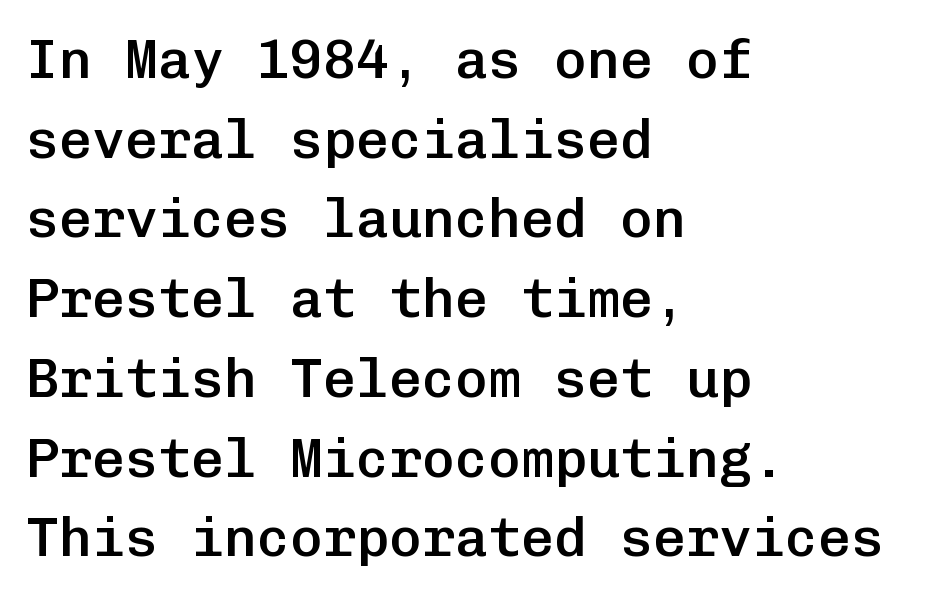
{"serif": "no", "italic": "no", "bold": "semi", "weight": "semibold", "width": "normal", "stroke_contrast": "low", "x_height": "medium", "monospaced": "yes", "underline": "no", "align": "left", "line_spacing": "normal", "line_spacing_ratio": 1.45, "letter_spacing": "normal", "letter_spacing_em": 0.0, "glyph_px": 55}
